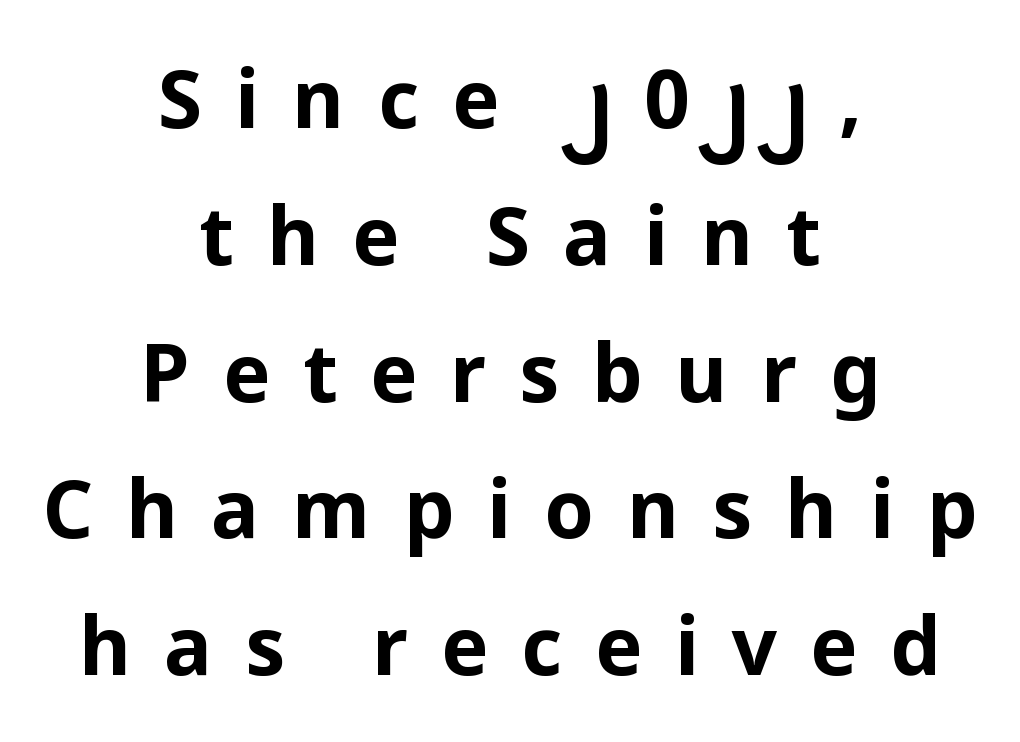
{"serif": "no", "italic": "no", "bold": "yes", "weight": "bold", "width": "normal", "stroke_contrast": "low", "x_height": "medium", "monospaced": "no", "underline": "no", "align": "center", "line_spacing_ratio": 1.71, "letter_spacing": "wide", "letter_spacing_em": 0.41, "glyph_px": 80}
